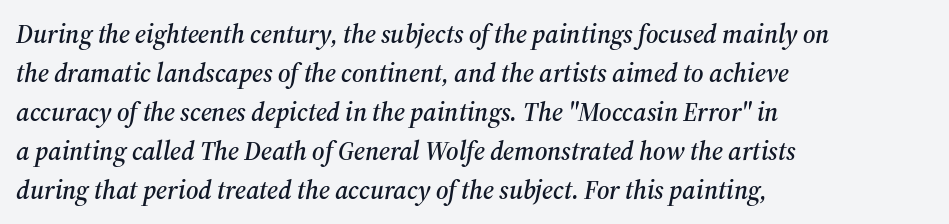
The space between consecutive lines is moderate. This rendering leaves character spacing at its baseline value. The specimen reads as italic at a glance. Line starts are locked; line ends wander.
